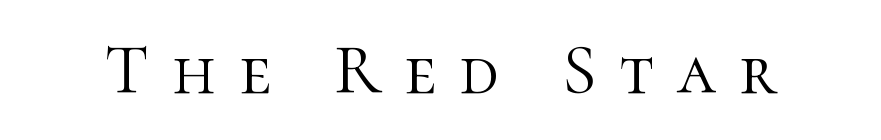
The image shows 70 px light serif type, upright; set unusually wide letter spacing (+0.33 em), not underlined; high stroke contrast and a medium x-height.
